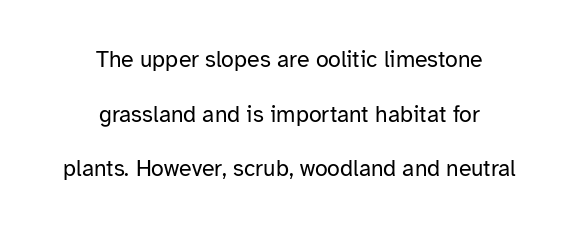
{"italic": "no", "bold": "no", "underline": "no", "align": "center", "line_spacing": "loose", "line_spacing_ratio": 2.37, "letter_spacing": "normal", "letter_spacing_em": 0.0, "glyph_px": 23}
